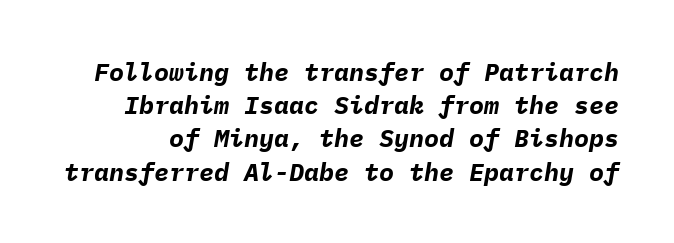
{"italic": "yes", "lean": "right", "slant_degrees": 9, "bold": "yes", "underline": "no", "line_spacing": "normal", "line_spacing_ratio": 1.33, "letter_spacing": "normal", "letter_spacing_em": 0.0, "glyph_px": 25}
